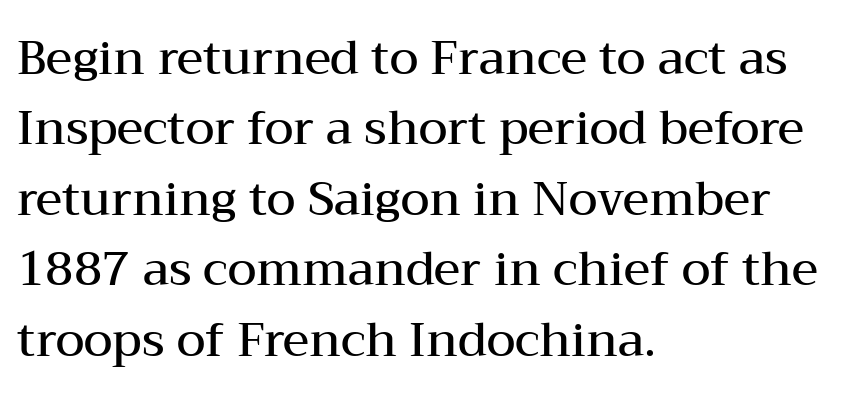
Casual observation: everything's shoved over to the left. The letters stand straight up with perfectly vertical stems. Whoever set this chose a conventional vertical rhythm. A typesetter would label this face a serif. How heavy is the stroke? Medium-heavy — a semibold, shy of bold. These lines keep a tight, regular rhythm from letter to letter.
